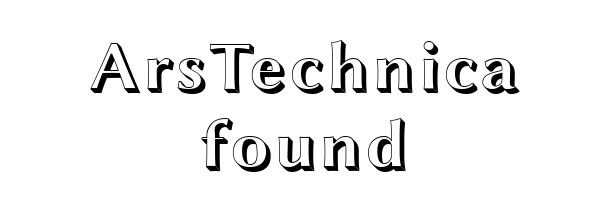
Q: Is the text italic (slanted)? A: No, it is upright.
Q: Is the text underlined? A: No.
Q: How is the paragraph aligned? A: Centered.
Q: Is the spacing between letters normal or unusually wide? A: Normal.
Q: Is the spacing between lines tight, normal or loose? A: Tight.
Q: Width (condensed, normal, or wide)? A: Wide.
Q: x-height? A: Medium.
Q: Monospaced? A: No.
